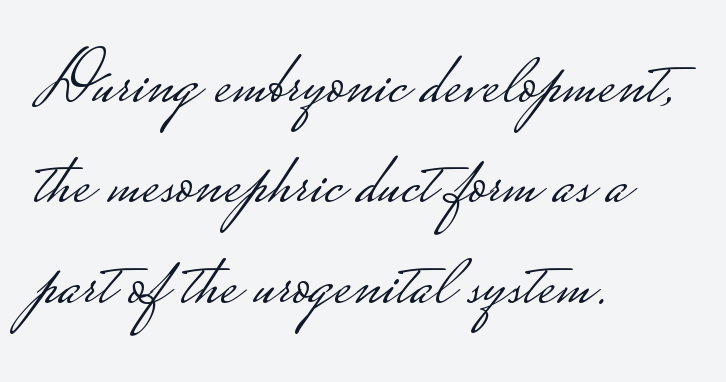
Q: Is the text bold? A: No.
Q: Is the text italic (slanted)? A: Yes.
Q: Is the typeface a serif or a sans-serif typeface? A: Sans-serif.
Q: Is the text underlined? A: No.
Q: How is the paragraph aligned? A: Left-aligned.
Q: Is the spacing between letters normal or unusually wide? A: Normal.
Q: Is the spacing between lines tight, normal or loose? A: Normal.
Q: Width (condensed, normal, or wide)? A: Wide.
Q: Stroke contrast? A: Low.
Q: Monospaced? A: No.
